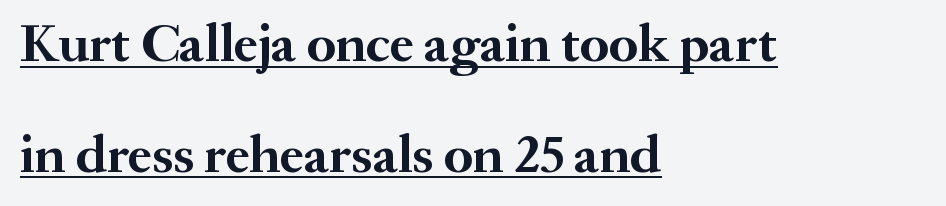
{"serif": "yes", "italic": "no", "bold": "yes", "weight": "semibold", "width": "normal", "stroke_contrast": "medium", "x_height": "small", "monospaced": "no", "underline": "yes", "align": "left", "line_spacing": "loose", "line_spacing_ratio": 2.05, "letter_spacing": "normal", "letter_spacing_em": 0.0, "glyph_px": 54}
